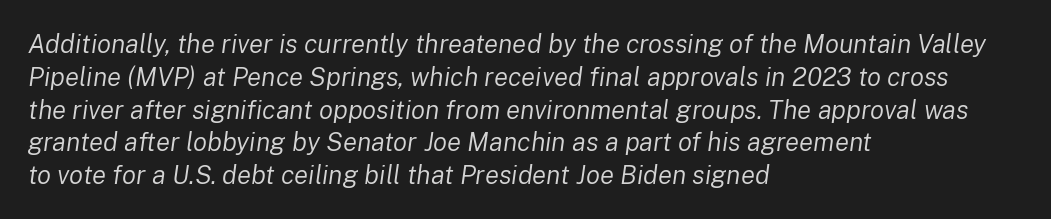
Q: Is the text bold? A: No.
Q: Is the text italic (slanted)? A: Yes, it leans right by about 8 degrees.
Q: Is the text underlined? A: No.
Q: How is the paragraph aligned? A: Left-aligned.
Q: Is the spacing between letters normal or unusually wide? A: Normal.
Q: Is the spacing between lines tight, normal or loose? A: Normal.
